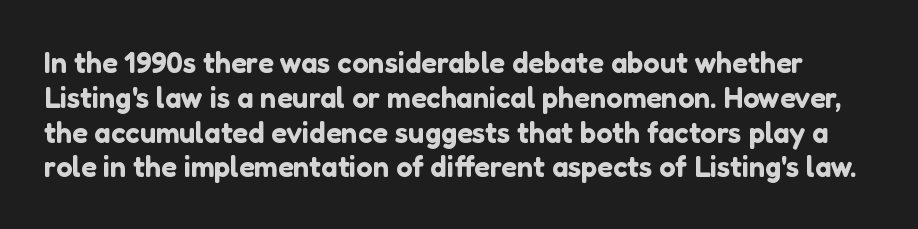
{"serif": "no", "italic": "no", "width": "normal", "stroke_contrast": "low", "x_height": "medium", "monospaced": "no", "underline": "no", "line_spacing_ratio": 1.2, "letter_spacing": "normal", "letter_spacing_em": 0.0, "glyph_px": 29}
